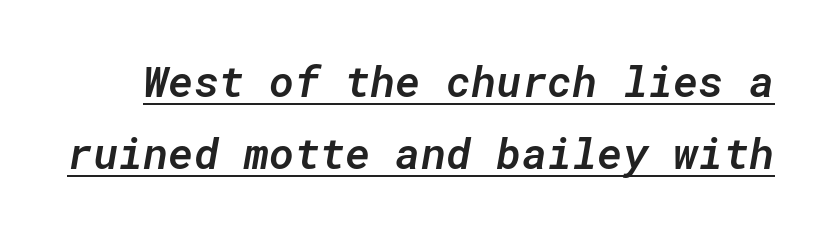
Vertical spacing — default. A typesetter would call this zero additional tracking. Fixed-width glyphs throughout — classic coding-font behaviour. The face used here is a semibold: visibly heavier than regular, lighter than bold.
